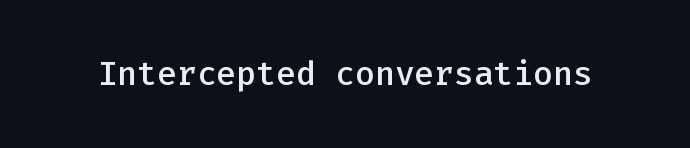
No word sits above an underline. Do the characters align in a grid? Yes, the font is monospaced. In terms of posture, this sample is upright. Examine the stroke ends and you'll find no serifs.
